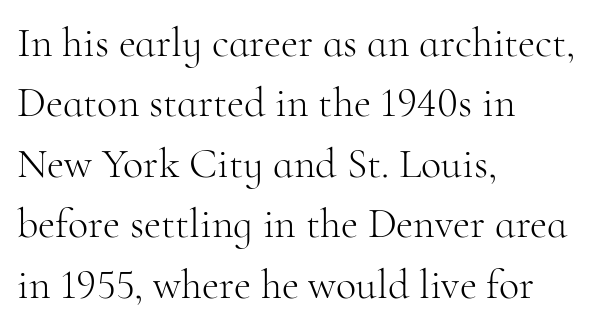
Q: Is the text bold? A: No.
Q: Is the text italic (slanted)? A: No, it is upright.
Q: Is the typeface a serif or a sans-serif typeface? A: Serif.
Q: Is the text underlined? A: No.
Q: How is the paragraph aligned? A: Left-aligned.
Q: Is the spacing between letters normal or unusually wide? A: Normal.
Q: Is the spacing between lines tight, normal or loose? A: Normal.
Q: Width (condensed, normal, or wide)? A: Normal.
Q: Stroke contrast? A: High.
Q: x-height? A: Small.
Q: Monospaced? A: No.
